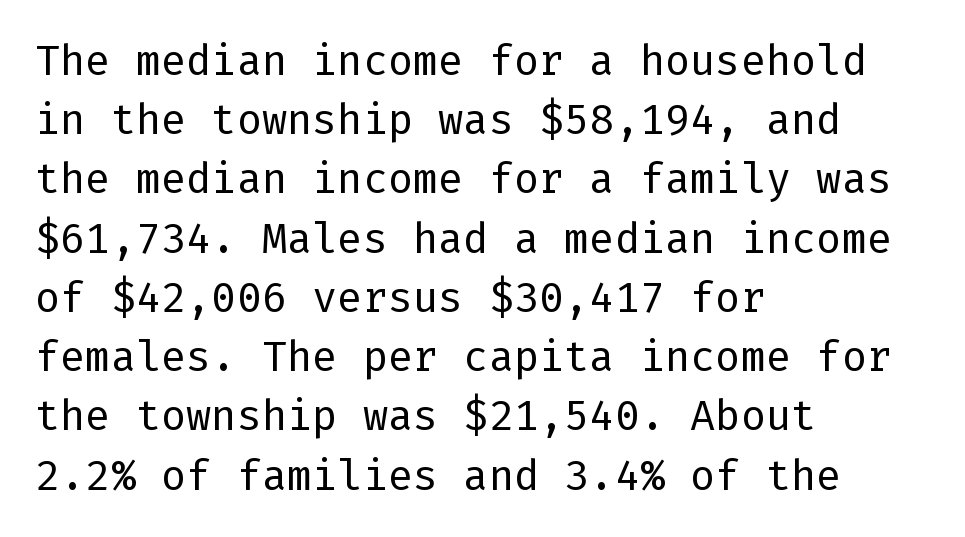
Q: Is the text bold? A: No.
Q: Is the text italic (slanted)? A: No, it is upright.
Q: Is the typeface a serif or a sans-serif typeface? A: Sans-serif.
Q: Is the text underlined? A: No.
Q: How is the paragraph aligned? A: Left-aligned.
Q: Is the spacing between letters normal or unusually wide? A: Normal.
Q: Is the spacing between lines tight, normal or loose? A: Normal.
Q: Width (condensed, normal, or wide)? A: Normal.
Q: Stroke contrast? A: Low.
Q: x-height? A: Medium.
